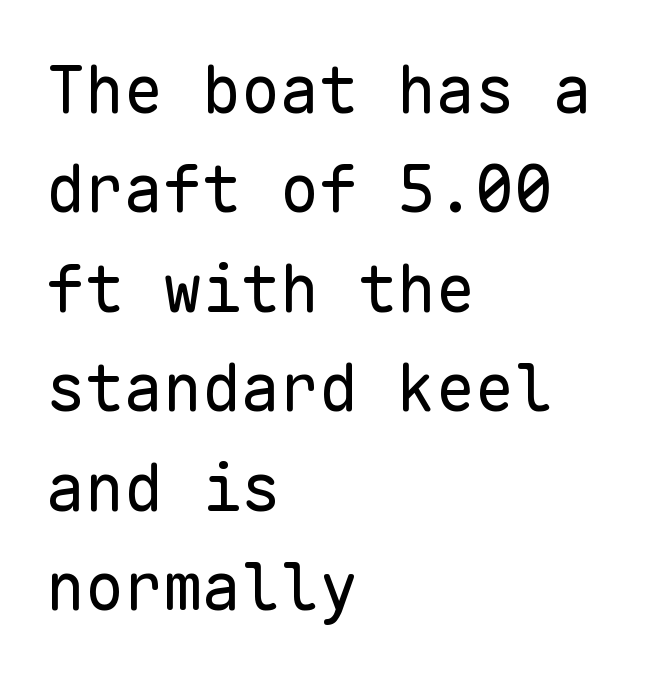
Q: Is the text bold? A: No.
Q: Is the text italic (slanted)? A: No, it is upright.
Q: Is the typeface a serif or a sans-serif typeface? A: Sans-serif.
Q: Is the text underlined? A: No.
Q: How is the paragraph aligned? A: Left-aligned.
Q: Is the spacing between letters normal or unusually wide? A: Normal.
Q: Is the spacing between lines tight, normal or loose? A: Normal.
Q: Width (condensed, normal, or wide)? A: Normal.
Q: Stroke contrast? A: Low.
Q: x-height? A: Medium.
Q: Monospaced? A: Yes.
